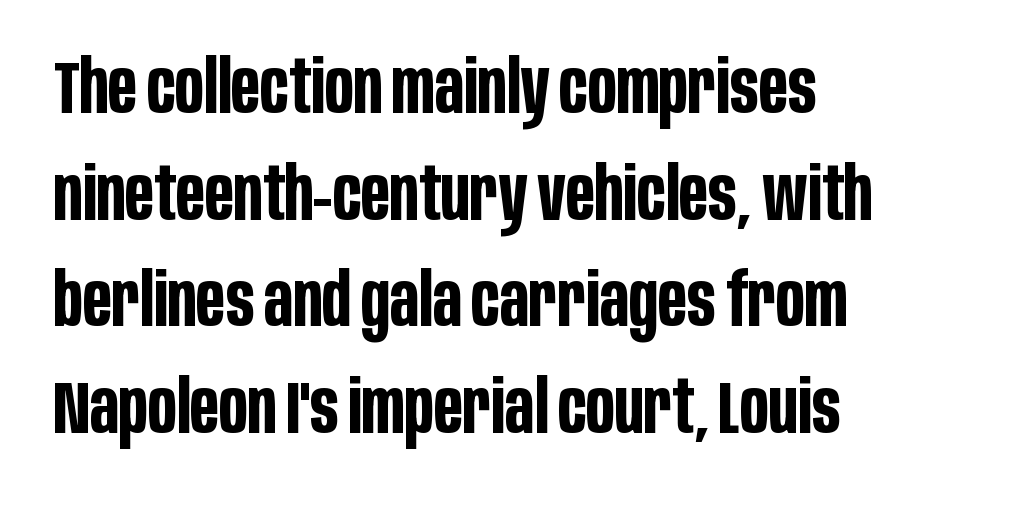
{"serif": "no", "italic": "no", "bold": "yes", "weight": "bold", "width": "condensed", "stroke_contrast": "low", "x_height": "large", "monospaced": "no", "underline": "no", "align": "left", "line_spacing": "normal", "line_spacing_ratio": 1.44, "letter_spacing": "normal", "letter_spacing_em": 0.0, "glyph_px": 74}
